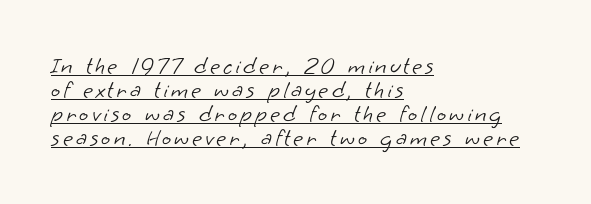
The vertical gap from one line to the next is small. Teacher's note: observe the even left margin — that is flush-left alignment. Somebody hit Ctrl+U on this one — the words are underlined. A quiet, ordinary-to-light weight characterises the typeface.
